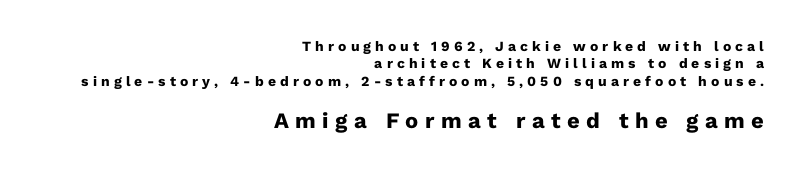
Q: Is the text bold? A: Yes.
Q: Is the text italic (slanted)? A: No, it is upright.
Q: Is the text underlined? A: No.
Q: How is the paragraph aligned? A: Right-aligned.
Q: Is the spacing between letters normal or unusually wide? A: Unusually wide.
Q: Which block of text is set in a larger size, the first (top) or the second (bottom)? A: The second (bottom) one.
